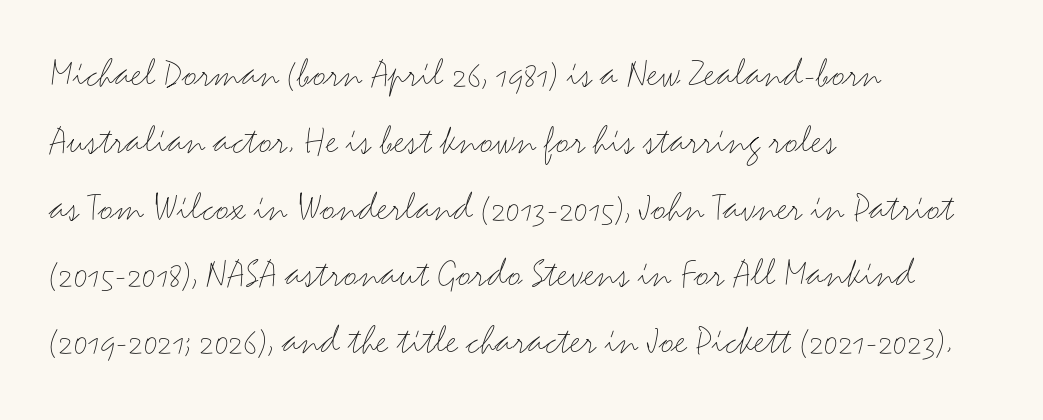
{"serif": "no", "bold": "no", "weight": "light", "width": "wide", "stroke_contrast": "medium", "x_height": "small", "monospaced": "no", "underline": "no", "align": "left", "line_spacing": "normal", "line_spacing_ratio": 1.59, "letter_spacing": "normal", "letter_spacing_em": 0.0, "glyph_px": 42}
